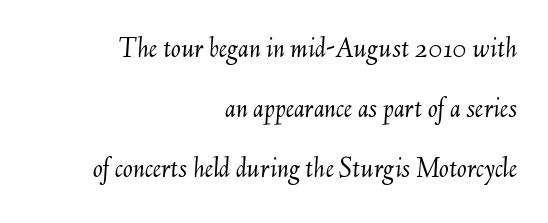
Q: Is the text bold? A: No.
Q: Is the text italic (slanted)? A: Yes, it leans right by about 6 degrees.
Q: Is the text underlined? A: No.
Q: How is the paragraph aligned? A: Right-aligned.
Q: Is the spacing between letters normal or unusually wide? A: Normal.
Q: Is the spacing between lines tight, normal or loose? A: Loose.
Q: Width (condensed, normal, or wide)? A: Normal.
Q: Stroke contrast? A: Medium.
Q: x-height? A: Small.
Q: Monospaced? A: No.
